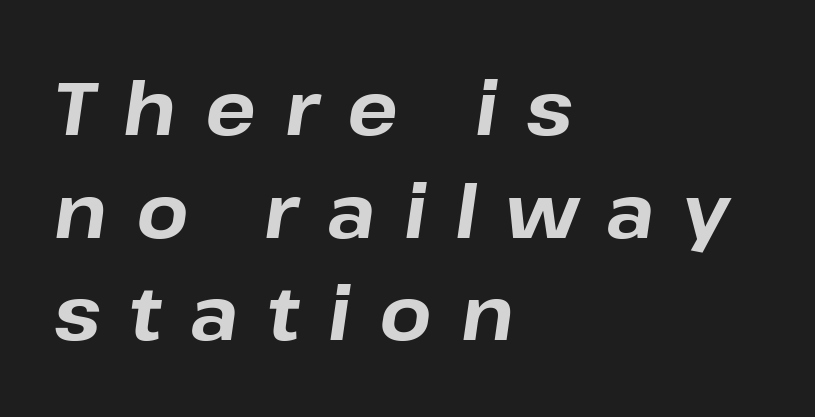
The image shows 75 px bold type, italic (leaning right); set left-aligned, normal line spacing (1.37x), unusually wide letter spacing (+0.38 em), not underlined; low stroke contrast and a medium x-height.
